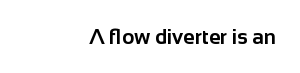
Q: Is the text bold? A: Yes.
Q: Is the text italic (slanted)? A: No, it is upright.
Q: Is the text underlined? A: No.
Q: How is the paragraph aligned? A: Right-aligned.
Q: Is the spacing between letters normal or unusually wide? A: Normal.
